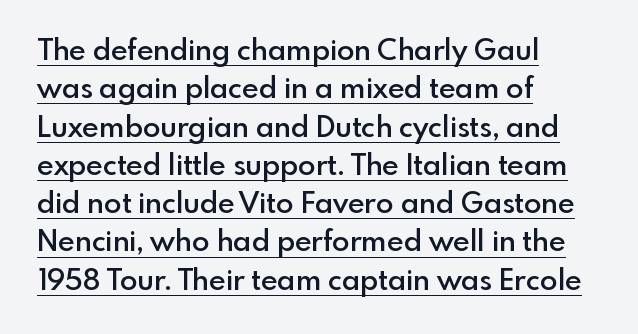
Ascenders rise straight up at ninety degrees. Classification — sans serif. This sample is left-justified, so line endings fall wherever the words run out. Firm but not heavy-handed strokes: this text is semibold.
